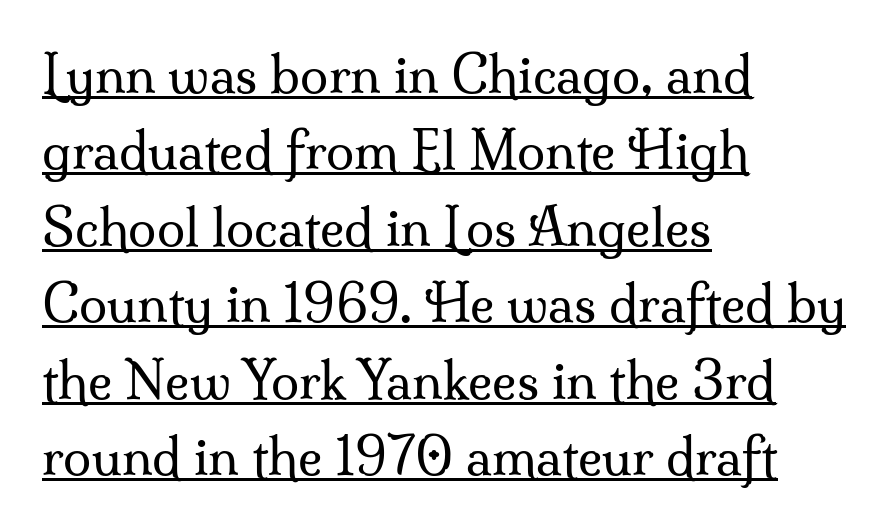
{"serif": "yes", "italic": "no", "bold": "no", "weight": "regular", "width": "normal", "stroke_contrast": "medium", "x_height": "small", "monospaced": "no", "underline": "yes", "align": "left", "line_spacing": "normal", "line_spacing_ratio": 1.5, "letter_spacing": "normal", "letter_spacing_em": 0.0, "glyph_px": 51}
